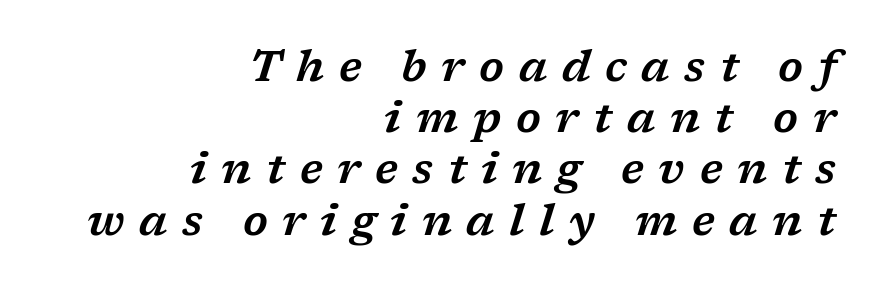
Q: Is the text italic (slanted)? A: Yes, it leans right by about 17 degrees.
Q: Is the typeface a serif or a sans-serif typeface? A: Serif.
Q: Is the text underlined? A: No.
Q: How is the paragraph aligned? A: Right-aligned.
Q: Is the spacing between letters normal or unusually wide? A: Unusually wide.
Q: Width (condensed, normal, or wide)? A: Wide.
Q: Stroke contrast? A: Low.
Q: x-height? A: Medium.
Q: Monospaced? A: No.
